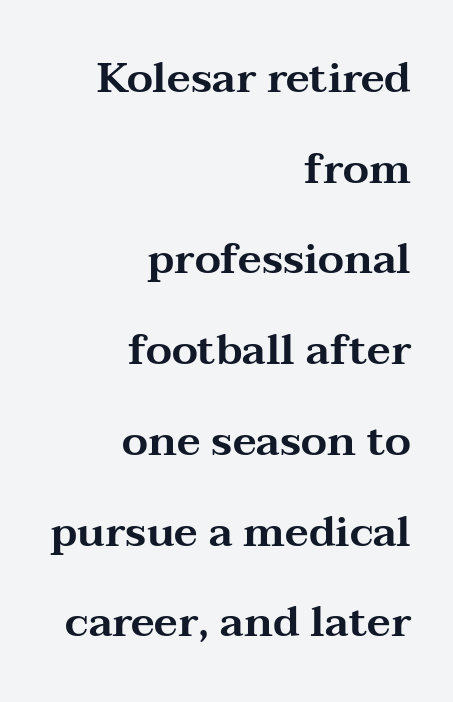
Is this a fixed-width face? No — the glyphs have proportional, varying widths. Students, note that the glyphs here touch the page at normal intervals. When letters stand straight like this, we call the style roman or upright. A clean baseline with only descenders dipping below it. Does the type have serifs? Yes, each stem ends in a small foot.
